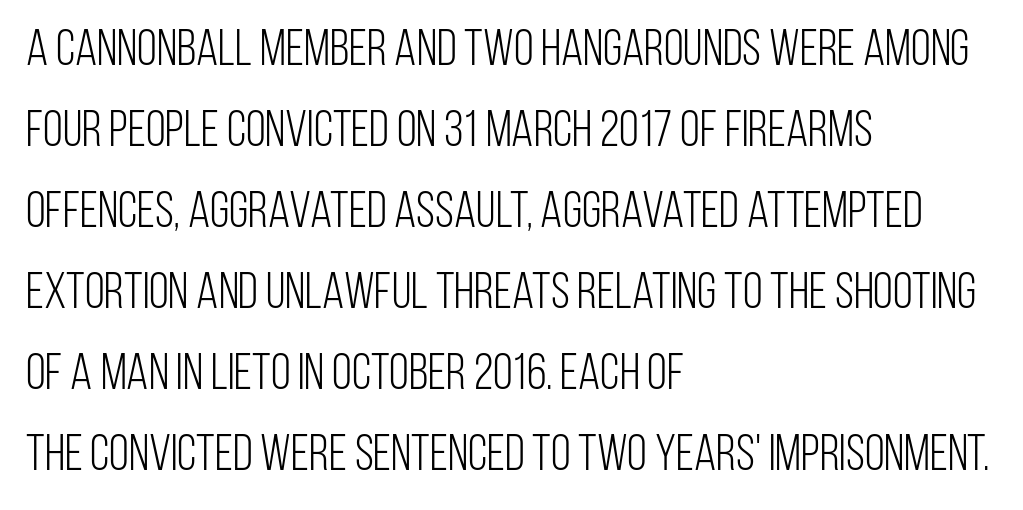
The image shows 51 px light, condensed sans-serif type, upright; set left-aligned, normal line spacing (1.59x), normal letter spacing, not underlined; low stroke contrast and a large x-height.
